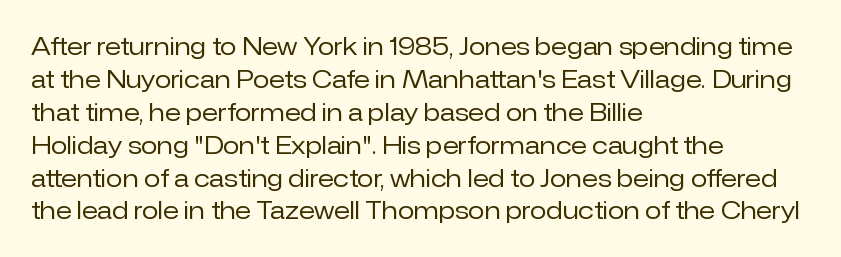
Q: Is the text bold? A: No.
Q: Is the text italic (slanted)? A: No, it is upright.
Q: Is the text underlined? A: No.
Q: How is the paragraph aligned? A: Left-aligned.
Q: Is the spacing between letters normal or unusually wide? A: Normal.
Q: Is the spacing between lines tight, normal or loose? A: Normal.
